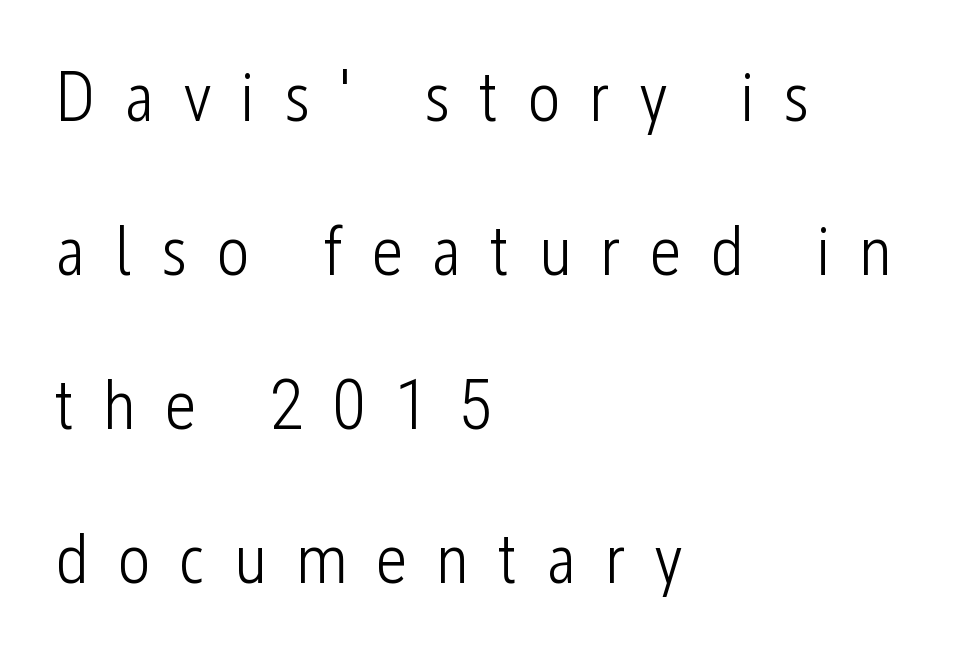
Weight: in the light-to-regular range. Do the characters align in a grid? No, the font is proportional. Students, observe: this is what heavily led, spacious text looks like. The letters are spread apart with noticeably loose tracking. Examine the stroke ends and you'll find no serifs. Beneath every word, the page is bare.
